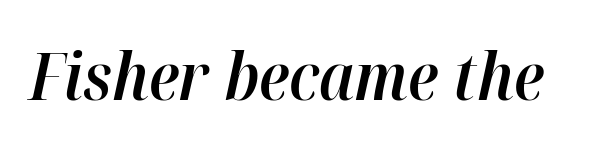
Set as a demibold, roughly 600 on the weight scale. The glyphs are unaccompanied by any horizontal stroke below them. The letters sit at their default tracking, neither squeezed nor spread. Do the characters align in a grid? No, the font is proportional.
